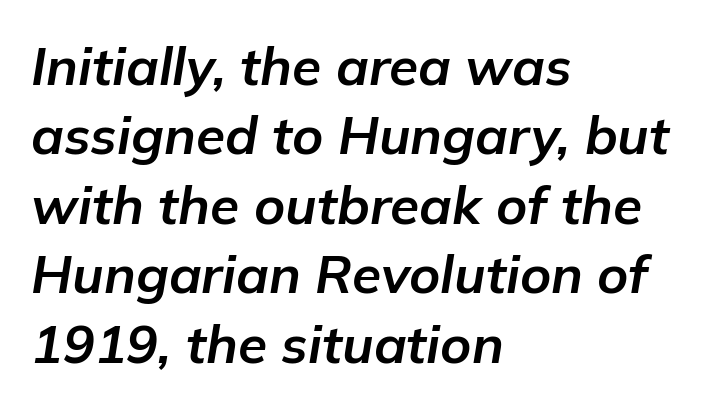
Is the type slanted? Yes — the strokes lean at a clear angle. No extra tracking has been applied to these lines. Descenders hang freely into open space. The passage shown is emphatically bold.
